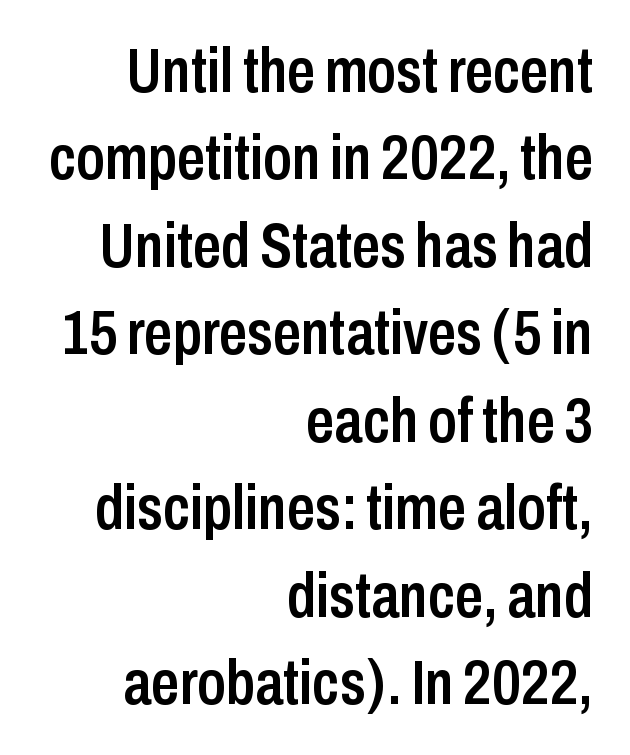
The image shows 62 px semibold, condensed sans-serif type, upright; set right-aligned, normal line spacing (1.41x), normal letter spacing, not underlined; low stroke contrast and a medium x-height.
